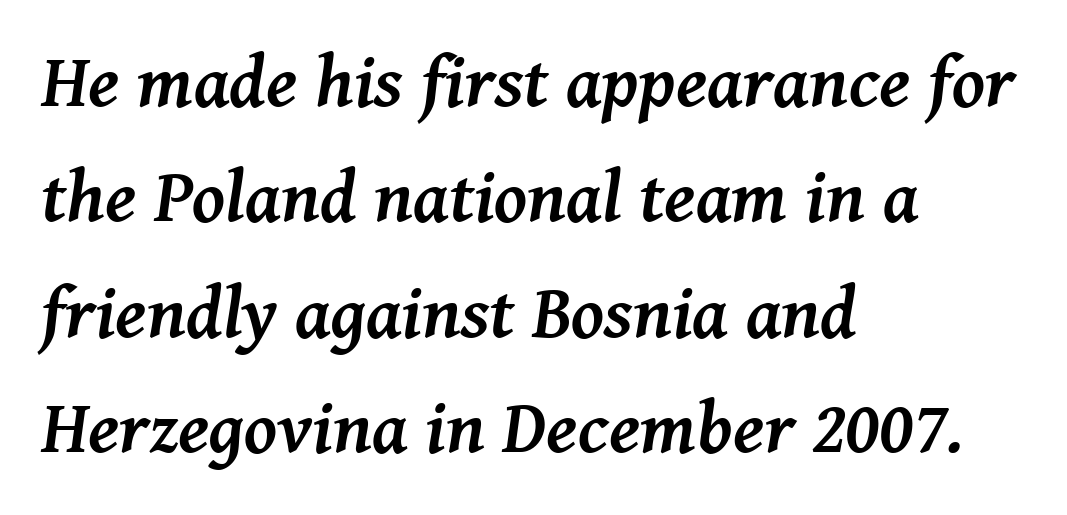
The image shows 74 px semibold serif type, italic (leaning right); set left-aligned, normal line spacing (1.56x), normal letter spacing, not underlined; medium stroke contrast and a medium x-height.
